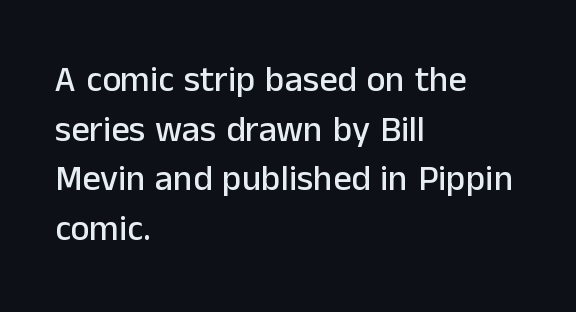
The image shows 36 px sans-serif type, upright; set left-aligned, normal line spacing (1.38x), normal letter spacing, not underlined; low stroke contrast and a medium x-height.
